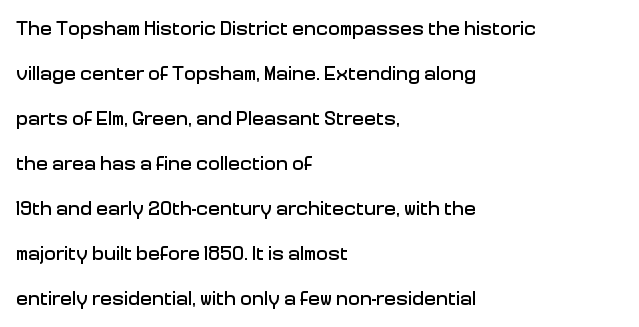
The image shows 20 px text type, upright; set left-aligned, loose line spacing (2.25x), normal letter spacing, not underlined.
